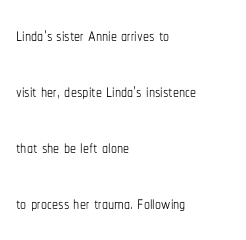
Short and long lines alike share a common starting point at left. Nope, not italic — everything's standing straight. Does extra space separate the letters? No, they use regular spacing. The string is rendered with underlining switched off. The typesetting does not lean heavy: it is not bold.
